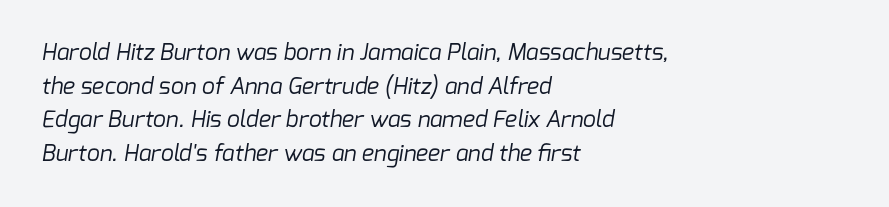
{"bold": "no", "underline": "no", "align": "left", "line_spacing": "normal", "line_spacing_ratio": 1.46, "letter_spacing": "normal", "letter_spacing_em": 0.0, "glyph_px": 23}
